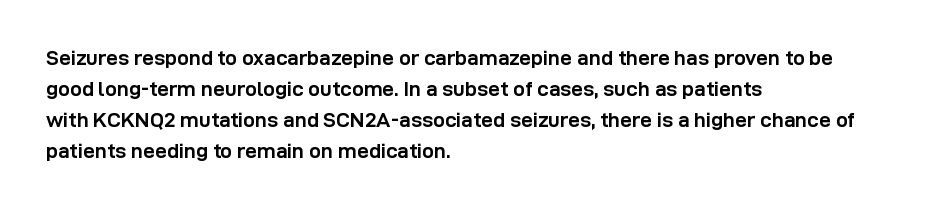
Q: Is the text bold? A: Yes.
Q: Is the text italic (slanted)? A: No, it is upright.
Q: Is the text underlined? A: No.
Q: How is the paragraph aligned? A: Left-aligned.
Q: Is the spacing between letters normal or unusually wide? A: Normal.
Q: Is the spacing between lines tight, normal or loose? A: Normal.
